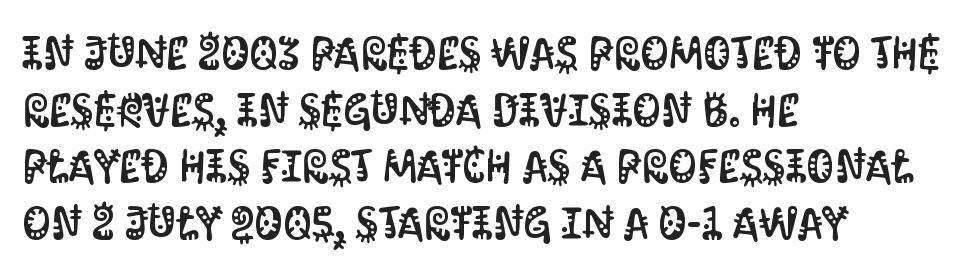
The zone under the glyphs is completely vacant. Which margin do the lines hug? The left one — the right edge is uneven. Words appear dense and cohesive because spacing is normal. Leading: standard. The rendering uses natural spacing where letterforms have individual widths.
